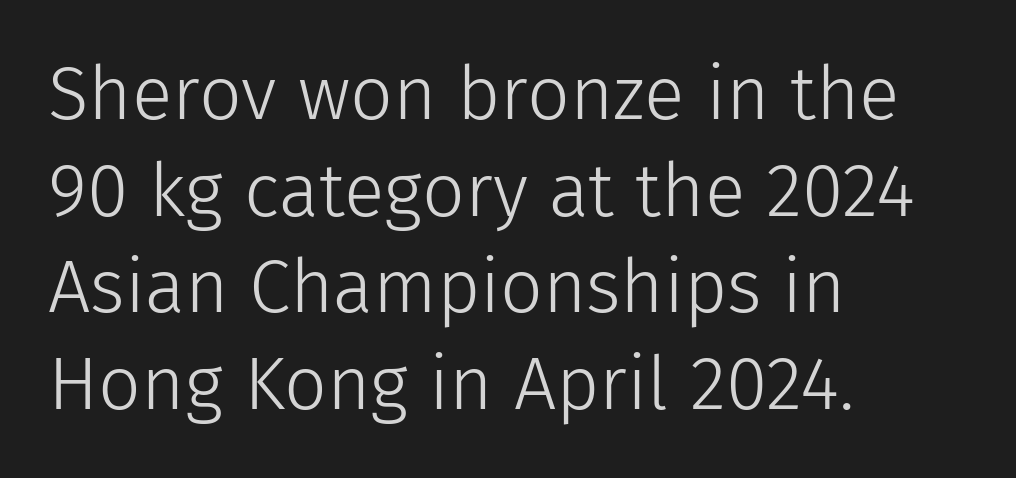
Vertical stems look standard width or narrower in stroke. A student would call this left alignment; a typographer would say flush left, rag right. In terms of leading, this rendering sits right in the middle. Any mark beneath the type? The region is blank. Letterform terminals end flat and unadorned throughout the passage. The face used here is proportionally spaced, like ordinary book or web type.
